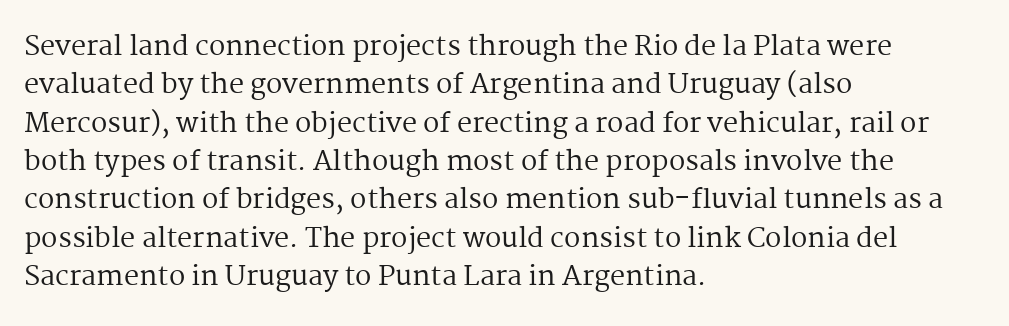
The image shows 27 px text type, upright; set left-aligned, normal line spacing (1.42x), normal letter spacing, not underlined.
